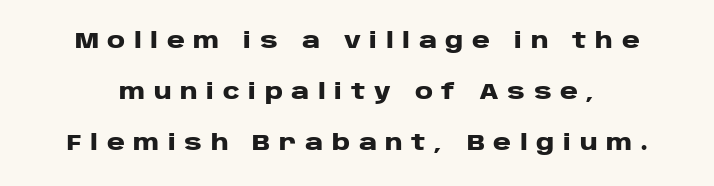
Q: Is the text bold? A: Yes.
Q: Is the text italic (slanted)? A: No, it is upright.
Q: Is the text underlined? A: No.
Q: Is the spacing between letters normal or unusually wide? A: Unusually wide.
Q: Is the spacing between lines tight, normal or loose? A: Loose.
